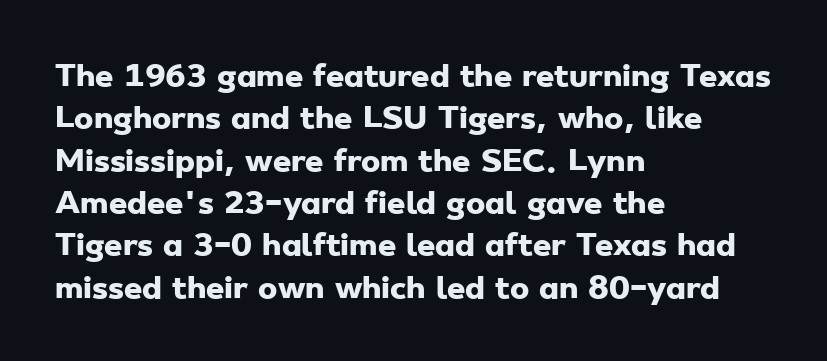
A typesetter would label this face a sans. Students, observe: this is what conventionally led text looks like. Each letter keeps its own natural width here, so spacing adapts to shape. Notice how the passage keeps a crisp vertical edge on the left only. The letters are bold, with thick, heavy strokes. Just letters on the line, the space beneath them empty.
